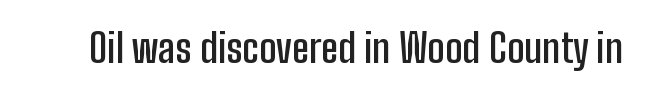
{"serif": "no", "italic": "no", "bold": "semi", "weight": "semibold", "width": "condensed", "stroke_contrast": "low", "x_height": "medium", "monospaced": "no", "underline": "no", "letter_spacing": "normal", "letter_spacing_em": 0.0, "glyph_px": 40}
